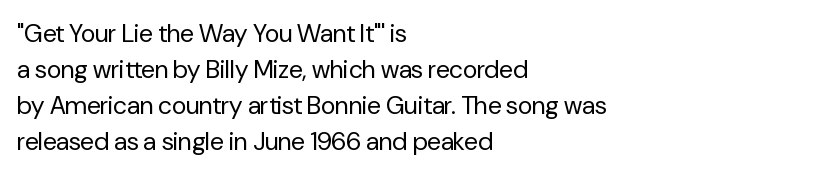
The image shows 25 px text type, upright; set left-aligned, normal line spacing (1.44x), normal letter spacing, not underlined.
